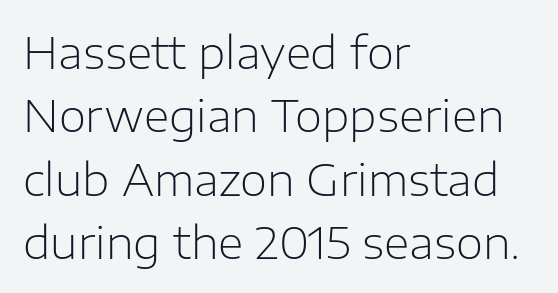
{"serif": "no", "italic": "no", "bold": "no", "weight": "light", "width": "normal", "stroke_contrast": "low", "x_height": "medium", "monospaced": "no", "underline": "no", "align": "left", "line_spacing": "normal", "line_spacing_ratio": 1.44, "letter_spacing": "normal", "letter_spacing_em": 0.0, "glyph_px": 44}
